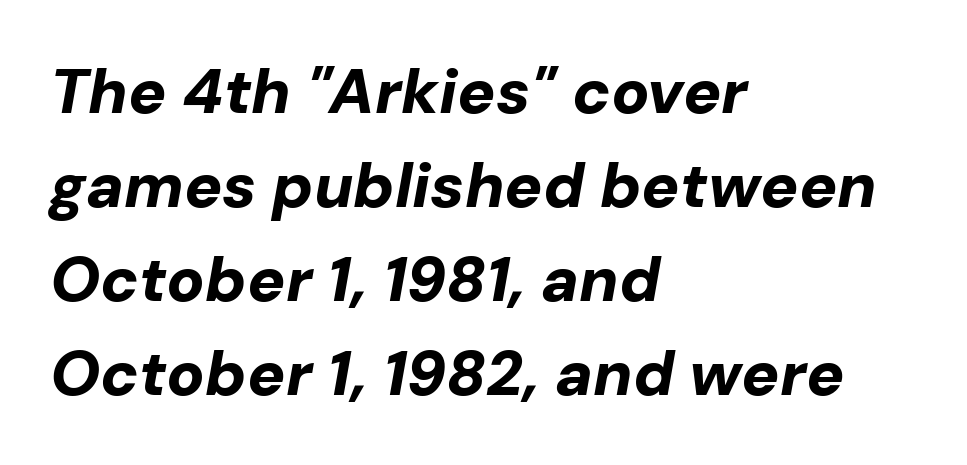
These lines were composed using italics. In terms of weight, the rendering is a true, heavy bold. Each word holds together tightly as a unit, with standard inter-letter gaps. The line-height multiplier appears to be the usual default. All the whitespace from short lines collects on the right. Proportional: the letters do not fall into vertical columns.
